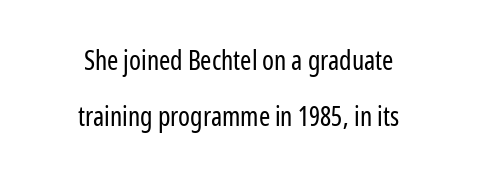
The image shows 27 px text type, upright; set centered, loose line spacing (2.06x), normal letter spacing, not underlined.
